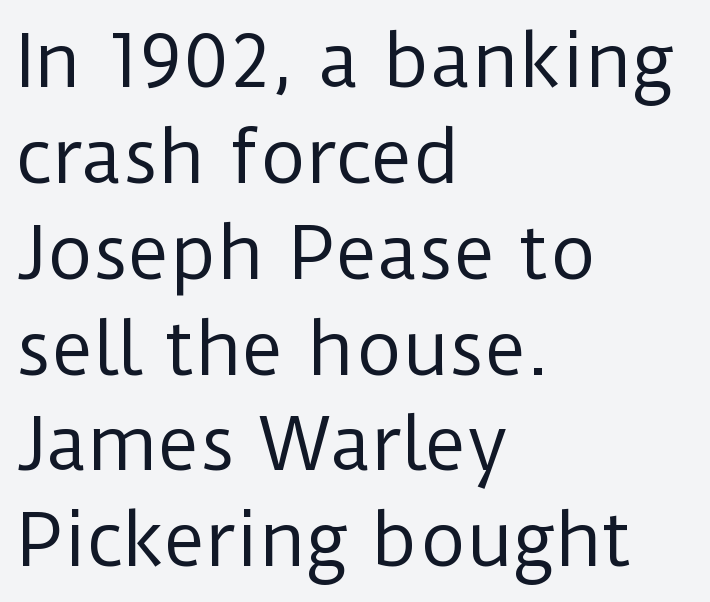
Q: Is the text bold? A: No.
Q: Is the text italic (slanted)? A: No, it is upright.
Q: Is the typeface a serif or a sans-serif typeface? A: Sans-serif.
Q: Is the text underlined? A: No.
Q: How is the paragraph aligned? A: Left-aligned.
Q: Is the spacing between letters normal or unusually wide? A: Normal.
Q: Is the spacing between lines tight, normal or loose? A: Normal.
Q: Width (condensed, normal, or wide)? A: Normal.
Q: Stroke contrast? A: Low.
Q: x-height? A: Medium.
Q: Monospaced? A: No.
